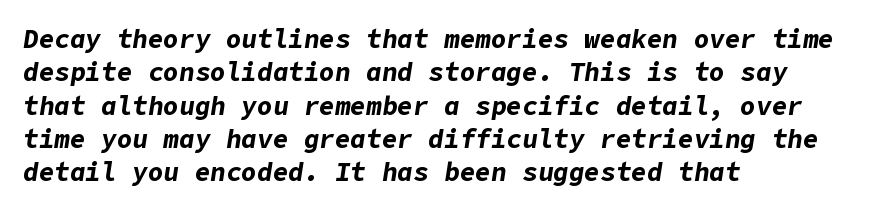
The image shows 26 px bold type, italic (leaning right); set left-aligned, normal line spacing (1.28x), normal letter spacing, not underlined.
